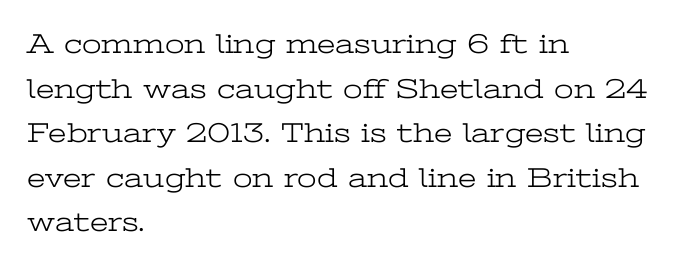
If you drew a ruler down the left edge, every line would touch it. The glyphs are unaccompanied by any horizontal stroke below them. Check where the strokes stop: tiny serifs finish them off. Note the varied advance widths — an 'i' is clearly narrower than an 'm'. Weight: in the light-to-regular range.
